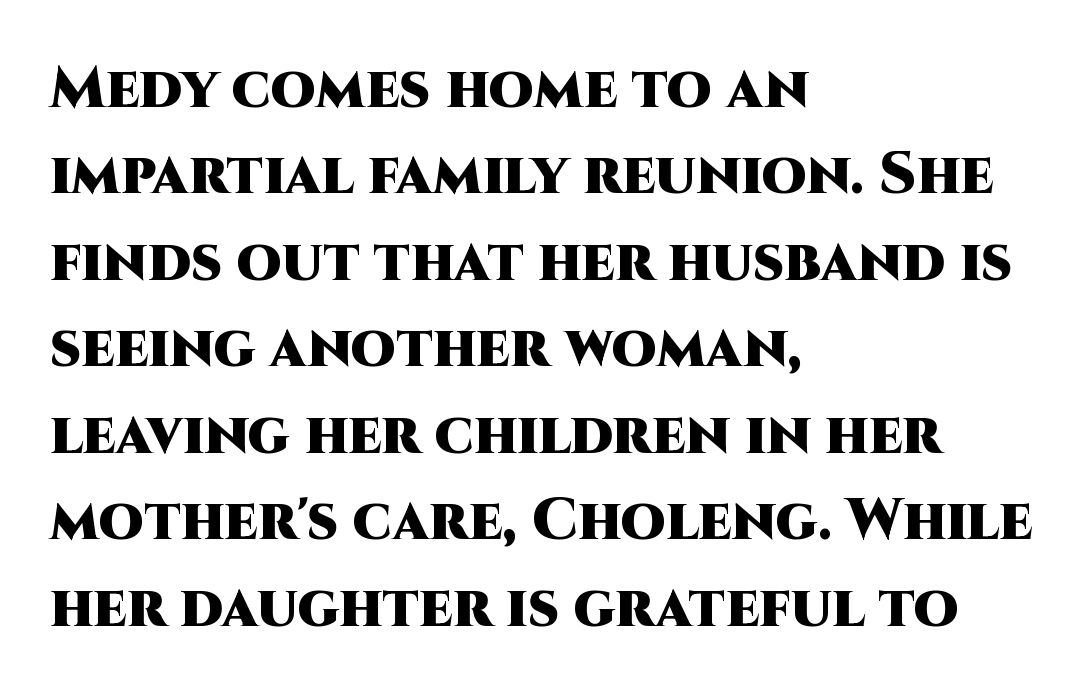
Q: Is the text bold? A: Yes.
Q: Is the text italic (slanted)? A: No, it is upright.
Q: Is the typeface a serif or a sans-serif typeface? A: Sans-serif.
Q: Is the text underlined? A: No.
Q: How is the paragraph aligned? A: Left-aligned.
Q: Is the spacing between letters normal or unusually wide? A: Normal.
Q: Is the spacing between lines tight, normal or loose? A: Normal.
Q: Width (condensed, normal, or wide)? A: Normal.
Q: Stroke contrast? A: High.
Q: x-height? A: Large.
Q: Monospaced? A: No.
